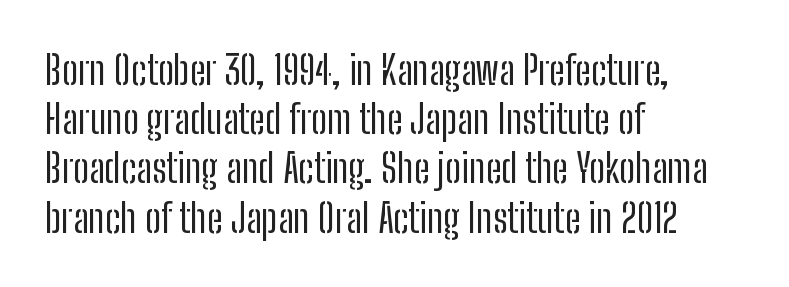
{"serif": "no", "italic": "no", "bold": "no", "weight": "regular", "width": "condensed", "stroke_contrast": "low", "x_height": "medium", "monospaced": "no", "underline": "no", "align": "left", "line_spacing_ratio": 1.23, "letter_spacing": "normal", "letter_spacing_em": 0.0, "glyph_px": 40}
